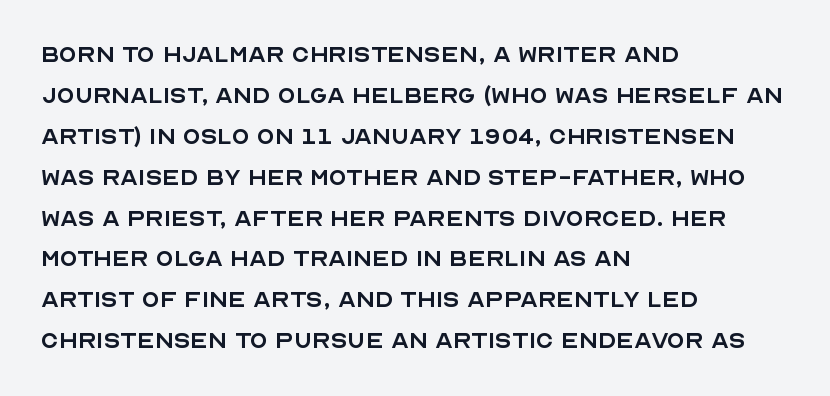
{"serif": "no", "italic": "no", "bold": "no", "weight": "regular", "width": "normal", "x_height": "large", "monospaced": "no", "underline": "no", "align": "left", "line_spacing": "normal", "line_spacing_ratio": 1.41, "letter_spacing": "normal", "letter_spacing_em": 0.0, "glyph_px": 29}
